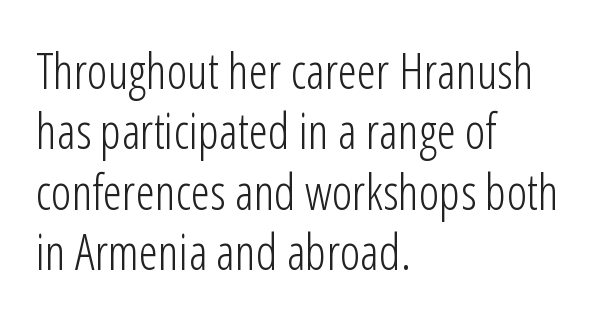
{"serif": "no", "italic": "no", "bold": "no", "weight": "light", "width": "condensed", "stroke_contrast": "low", "x_height": "medium", "monospaced": "no", "underline": "no", "align": "left", "line_spacing_ratio": 1.23, "letter_spacing": "normal", "letter_spacing_em": 0.0, "glyph_px": 49}
